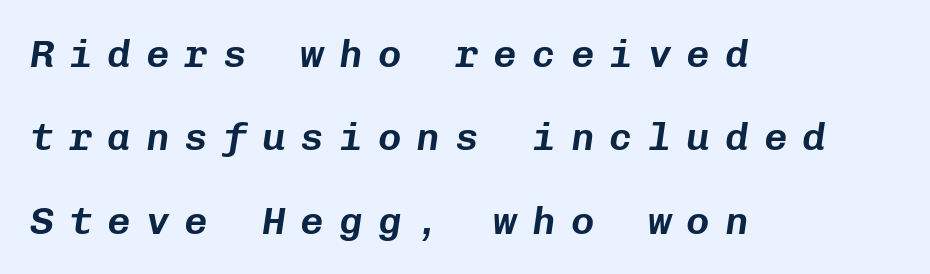
The image shows 39 px text type, italic (leaning right), monospaced; set left-aligned, loose line spacing (2.14x), unusually wide letter spacing (+0.39 em), not underlined; low stroke contrast and a medium x-height.
